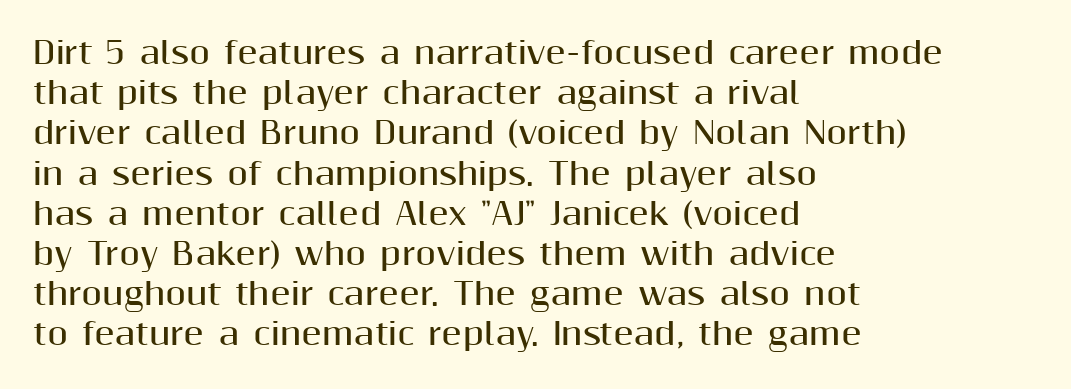
Q: Is the text bold? A: Yes.
Q: Is the text italic (slanted)? A: No, it is upright.
Q: Is the typeface a serif or a sans-serif typeface? A: Sans-serif.
Q: Is the text underlined? A: No.
Q: How is the paragraph aligned? A: Left-aligned.
Q: Is the spacing between letters normal or unusually wide? A: Normal.
Q: Is the spacing between lines tight, normal or loose? A: Normal.
Q: Width (condensed, normal, or wide)? A: Normal.
Q: Stroke contrast? A: Medium.
Q: x-height? A: Medium.
Q: Monospaced? A: No.
